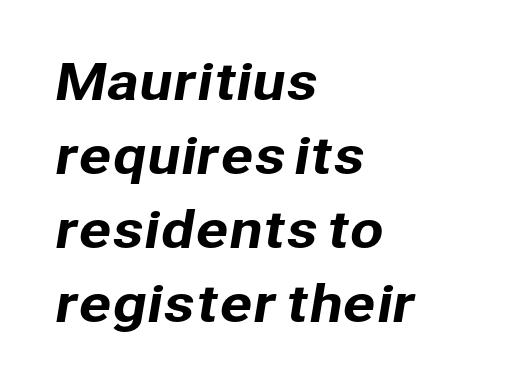
The image shows 49 px sans-serif type; set left-aligned, normal line spacing (1.51x), normal letter spacing, not underlined; low stroke contrast and a medium x-height.
